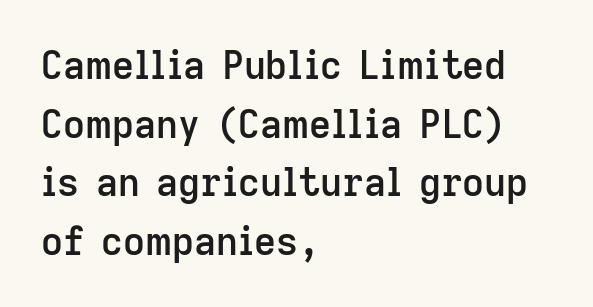
The image shows 38 px semibold sans-serif type, upright; set left-aligned, normal line spacing (1.54x), normal letter spacing, not underlined; low stroke contrast and a medium x-height.
